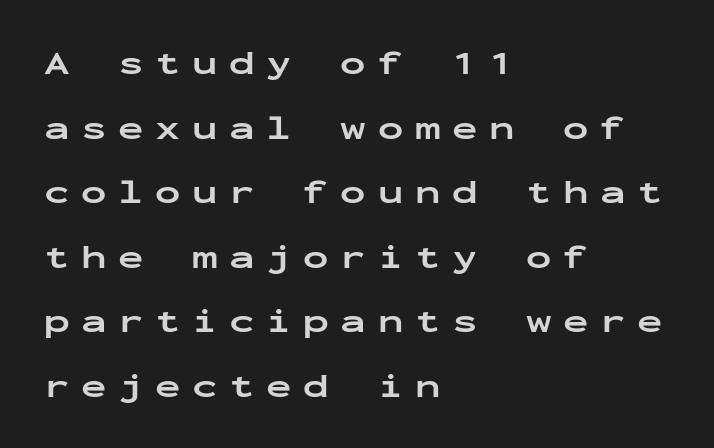
The image shows 34 px bold, wide sans-serif type, upright, monospaced; set left-aligned, loose line spacing (1.9x), unusually wide letter spacing (+0.34 em), not underlined; low stroke contrast and a medium x-height.
